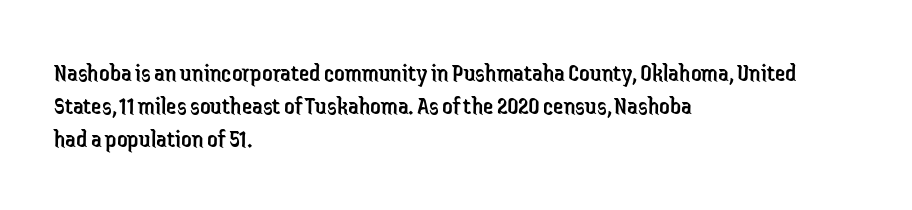
When letters stand straight like this, we call the style roman or upright. These lines sit exactly where default settings would place them. Students, note that the glyphs here touch the page at normal intervals. The passage shown is not bold in any degree. In CSS terms this would be text-align: left. Underlining? Definitely not there.
